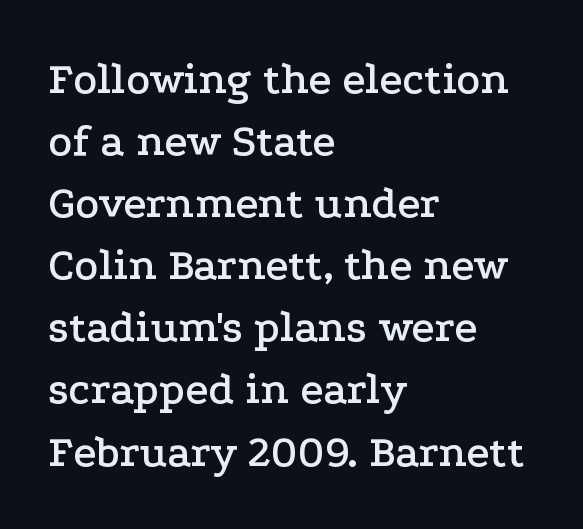
The image shows 45 px wide serif type, upright; set left-aligned, normal line spacing (1.38x), normal letter spacing, not underlined; low stroke contrast and a medium x-height.
